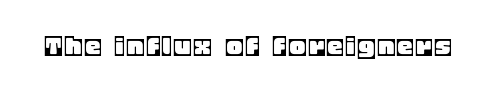
Q: Is the text italic (slanted)? A: No, it is upright.
Q: Is the text underlined? A: No.
Q: Width (condensed, normal, or wide)? A: Normal.
Q: x-height? A: Large.
Q: Monospaced? A: No.
